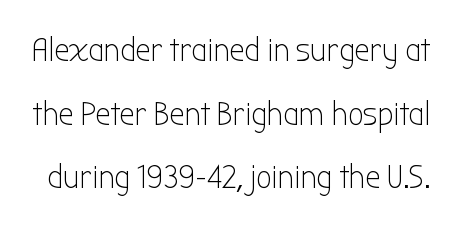
Q: Is the text bold? A: No.
Q: Is the text italic (slanted)? A: No, it is upright.
Q: Is the typeface a serif or a sans-serif typeface? A: Sans-serif.
Q: Is the text underlined? A: No.
Q: Is the spacing between letters normal or unusually wide? A: Normal.
Q: Width (condensed, normal, or wide)? A: Condensed.
Q: Stroke contrast? A: Low.
Q: x-height? A: Medium.
Q: Monospaced? A: No.
